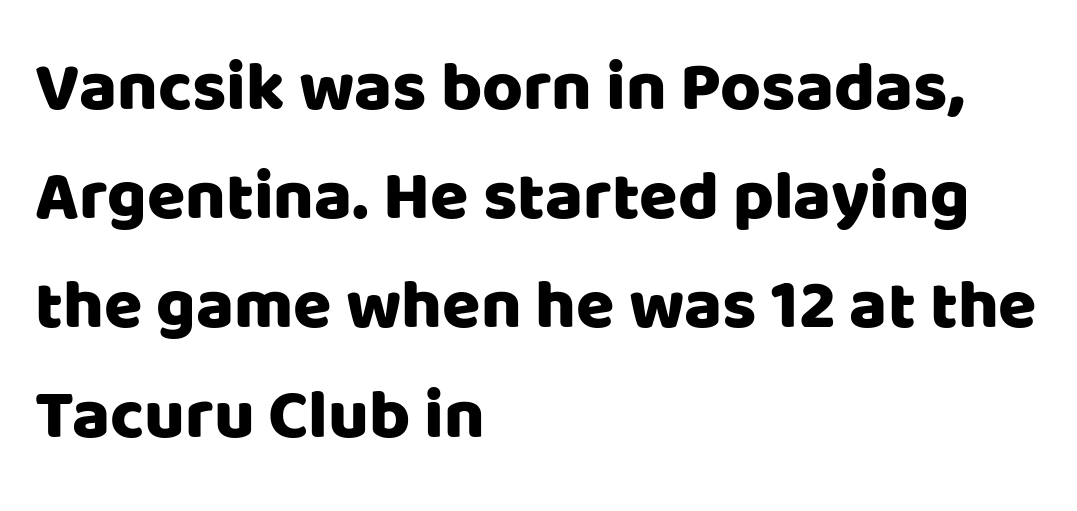
Q: Is the text italic (slanted)? A: No, it is upright.
Q: Is the typeface a serif or a sans-serif typeface? A: Sans-serif.
Q: Is the text underlined? A: No.
Q: How is the paragraph aligned? A: Left-aligned.
Q: Is the spacing between letters normal or unusually wide? A: Normal.
Q: Is the spacing between lines tight, normal or loose? A: Normal.
Q: Width (condensed, normal, or wide)? A: Normal.
Q: Stroke contrast? A: Low.
Q: x-height? A: Large.
Q: Monospaced? A: No.
